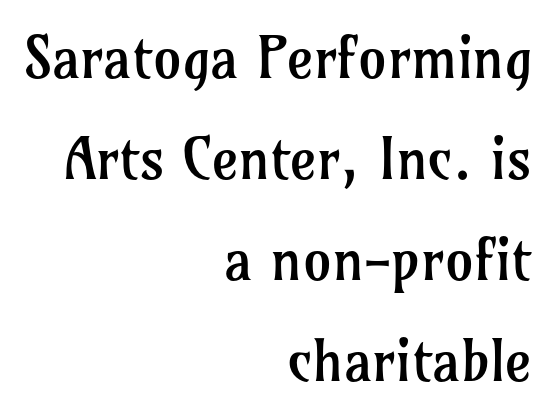
Q: Is the text bold? A: No.
Q: Is the text italic (slanted)? A: No, it is upright.
Q: Is the typeface a serif or a sans-serif typeface? A: Serif.
Q: Is the text underlined? A: No.
Q: How is the paragraph aligned? A: Right-aligned.
Q: Is the spacing between letters normal or unusually wide? A: Normal.
Q: Width (condensed, normal, or wide)? A: Normal.
Q: Stroke contrast? A: Low.
Q: x-height? A: Medium.
Q: Monospaced? A: No.
